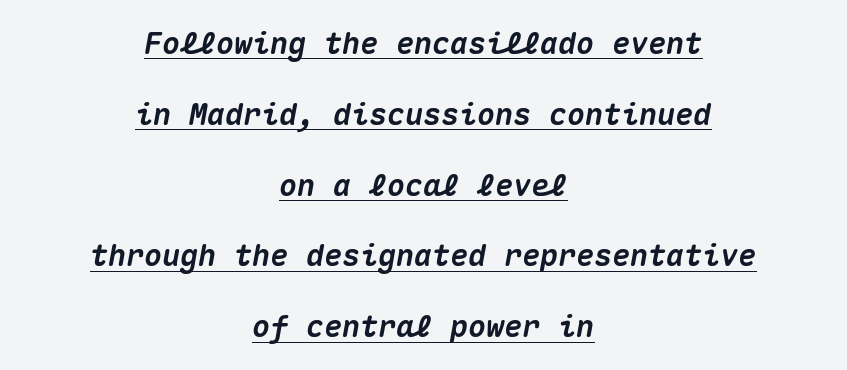
{"italic": "yes", "lean": "right", "slant_degrees": 10, "bold": "yes", "weight": "heavy", "width": "normal", "stroke_contrast": "medium", "x_height": "medium", "monospaced": "yes", "underline": "yes", "align": "center", "line_spacing": "loose", "line_spacing_ratio": 2.36, "letter_spacing": "normal", "letter_spacing_em": 0.0, "glyph_px": 30}
